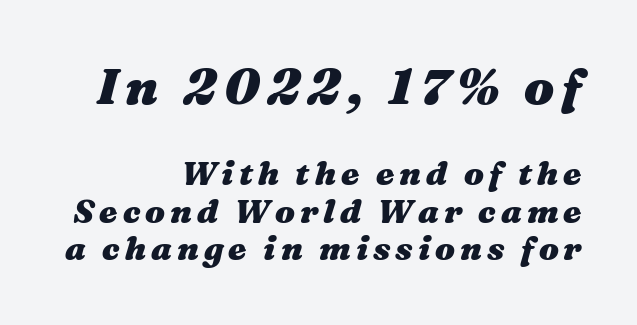
The image shows 50 px heavy, wide type, italic (leaning right); set right-aligned, tight line spacing (1.14x), not underlined; the first (top) block is 1.52x larger; medium stroke contrast and a medium x-height.
